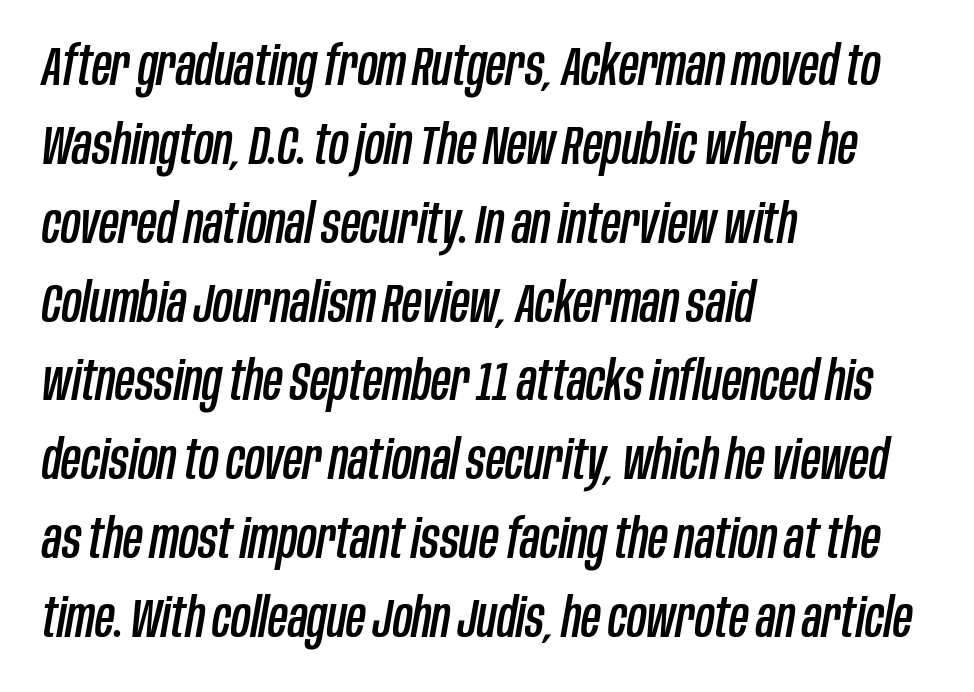
{"italic": "yes", "lean": "right", "slant_degrees": 10, "width": "condensed", "stroke_contrast": "low", "x_height": "large", "monospaced": "no", "underline": "no", "align": "left", "line_spacing": "normal", "line_spacing_ratio": 1.46, "letter_spacing": "normal", "letter_spacing_em": 0.0, "glyph_px": 54}
